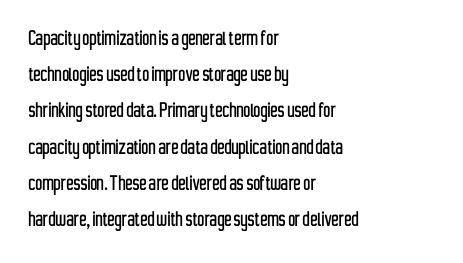
{"italic": "no", "underline": "no", "align": "left", "line_spacing": "normal", "line_spacing_ratio": 1.51, "letter_spacing": "normal", "letter_spacing_em": 0.0, "glyph_px": 24}
